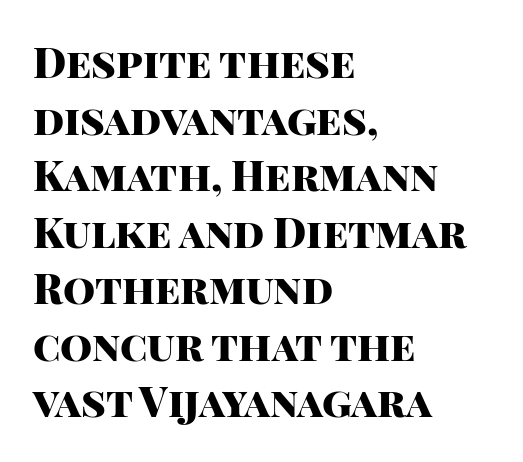
The image shows 41 px heavy sans-serif type, upright; set left-aligned, normal line spacing (1.38x), normal letter spacing, not underlined; high stroke contrast and a large x-height.
